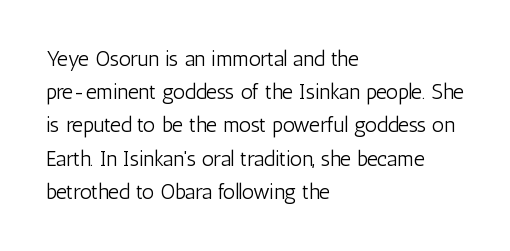
{"italic": "no", "bold": "no", "underline": "no", "align": "left", "line_spacing": "normal", "line_spacing_ratio": 1.58, "letter_spacing": "normal", "letter_spacing_em": 0.0, "glyph_px": 21}
